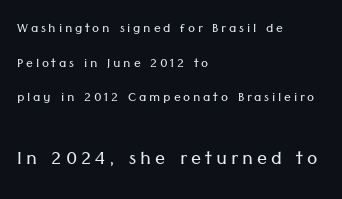
The image shows 25 px text type, upright; set left-aligned, loose line spacing (2.03x), not underlined; the second (bottom) block is 1.47x larger.
